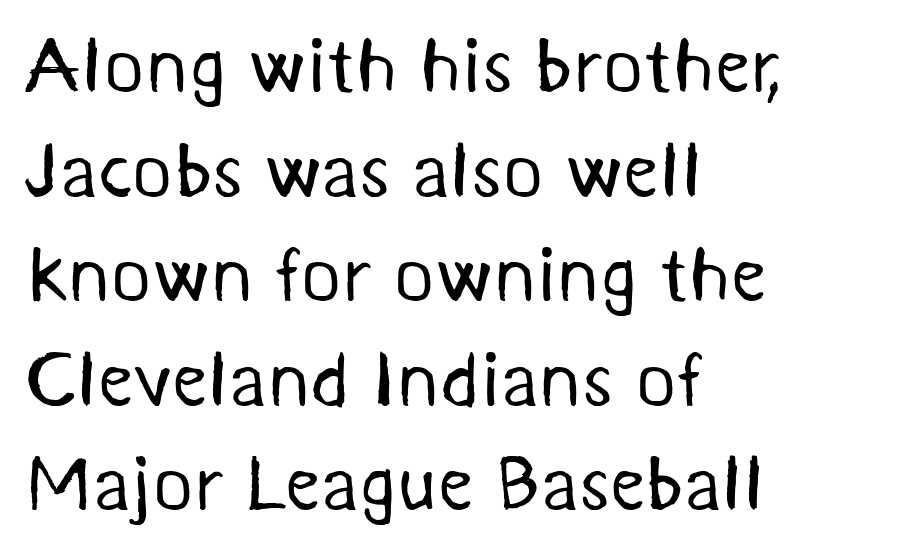
Nobody touched the tracking dial on this one. This reads as an unemphasized weight, regular at the heaviest. The passage shown is typed in a proportional face where columns would drift. Horizontal bands of white between lines are of average thickness. Each row of text sits above clean, open space.
